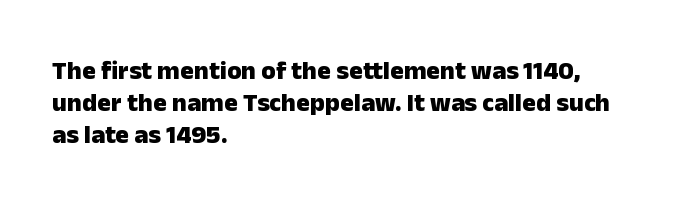
Q: Is the text bold? A: Yes.
Q: Is the text italic (slanted)? A: No, it is upright.
Q: Is the text underlined? A: No.
Q: How is the paragraph aligned? A: Left-aligned.
Q: Is the spacing between letters normal or unusually wide? A: Normal.
